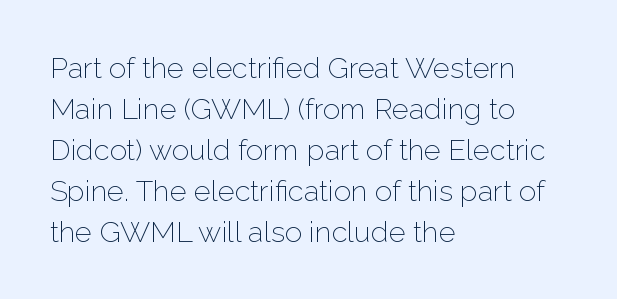
{"serif": "no", "italic": "no", "bold": "no", "weight": "light", "width": "normal", "stroke_contrast": "low", "x_height": "medium", "monospaced": "no", "underline": "no", "align": "left", "line_spacing": "normal", "line_spacing_ratio": 1.41, "letter_spacing": "normal", "letter_spacing_em": 0.0, "glyph_px": 29}
